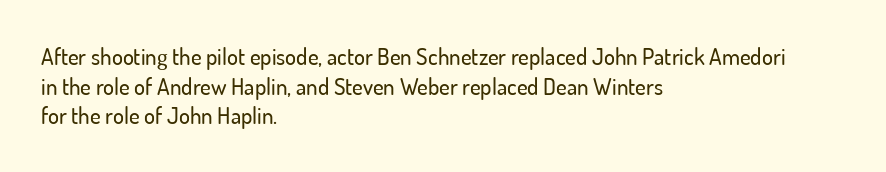
Descenders are the only things crossing below the line. A classic flush-left, rag-right setting is used for this passage. Upright lettering throughout. Quick note: interline space is typical. Letter spacing: default.
